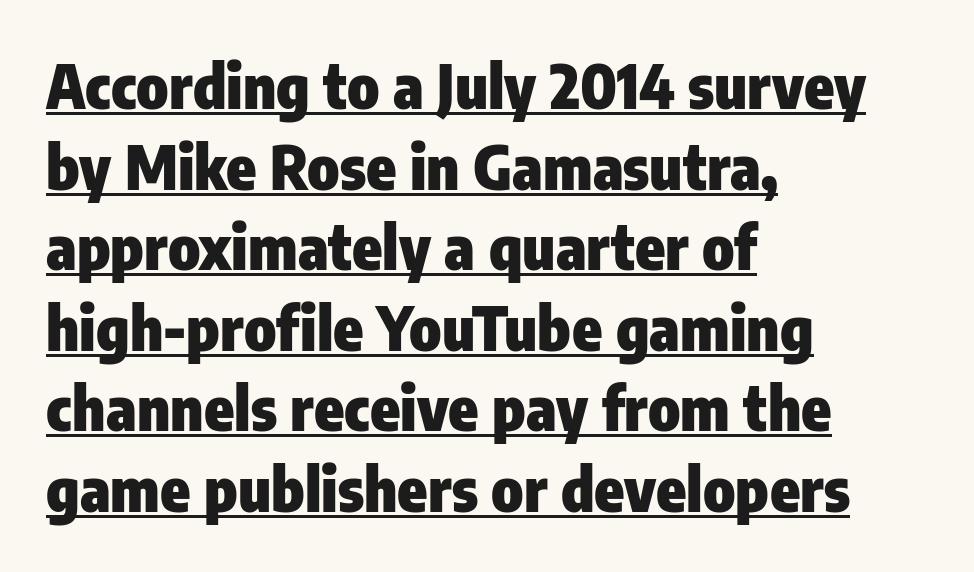
Q: Is the text bold? A: Yes.
Q: Is the text italic (slanted)? A: No, it is upright.
Q: Is the typeface a serif or a sans-serif typeface? A: Sans-serif.
Q: Is the text underlined? A: Yes.
Q: How is the paragraph aligned? A: Left-aligned.
Q: Is the spacing between letters normal or unusually wide? A: Normal.
Q: Is the spacing between lines tight, normal or loose? A: Normal.
Q: Width (condensed, normal, or wide)? A: Condensed.
Q: Stroke contrast? A: Low.
Q: x-height? A: Medium.
Q: Monospaced? A: No.
